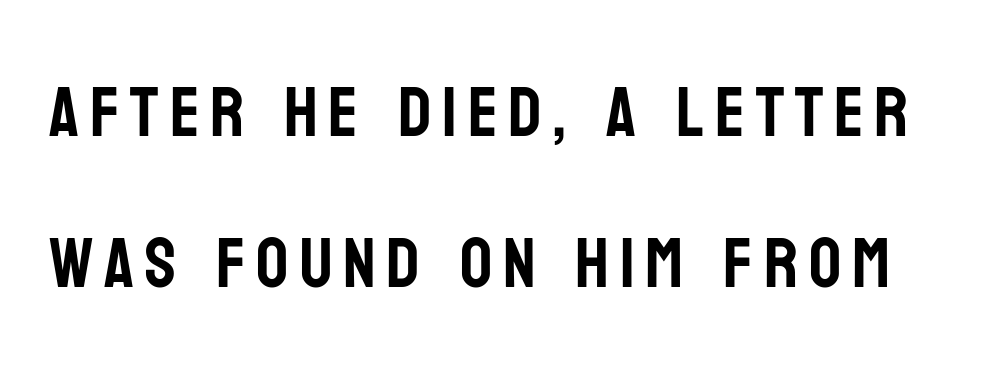
Italic: no, the glyphs are upright roman. Airy leading. Words float on clear page, feet unadorned. Check where the strokes stop: nothing finishes them off — pure sans. A typesetter would call this proportional, since set widths differ per character.
